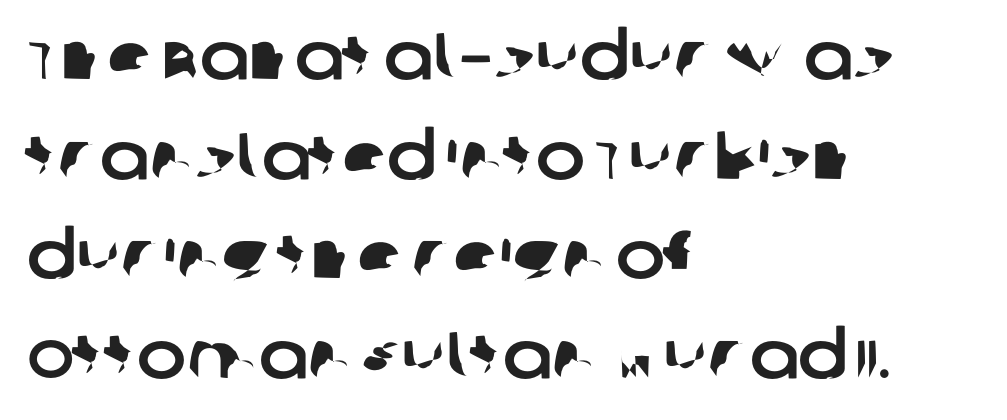
The image shows 66 px sans-serif type; set left-aligned, normal line spacing (1.51x), normal letter spacing, not underlined; low stroke contrast and a large x-height.
